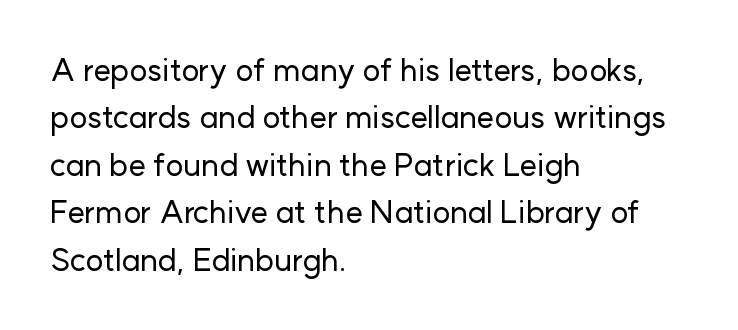
{"serif": "no", "italic": "no", "width": "normal", "stroke_contrast": "low", "x_height": "medium", "monospaced": "no", "underline": "no", "align": "left", "line_spacing": "normal", "line_spacing_ratio": 1.53, "letter_spacing": "normal", "letter_spacing_em": 0.0, "glyph_px": 31}
